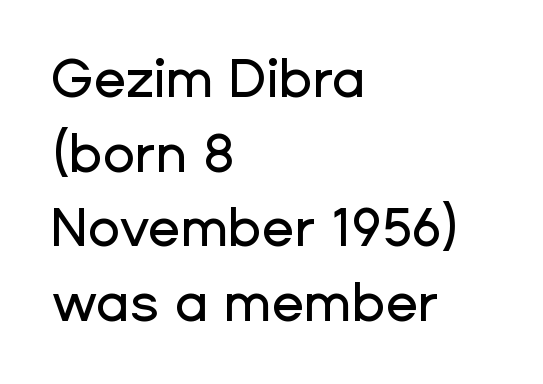
Q: Is the text italic (slanted)? A: No, it is upright.
Q: Is the typeface a serif or a sans-serif typeface? A: Sans-serif.
Q: Is the text underlined? A: No.
Q: How is the paragraph aligned? A: Left-aligned.
Q: Is the spacing between letters normal or unusually wide? A: Normal.
Q: Is the spacing between lines tight, normal or loose? A: Normal.
Q: Width (condensed, normal, or wide)? A: Normal.
Q: Stroke contrast? A: Low.
Q: x-height? A: Medium.
Q: Monospaced? A: No.
